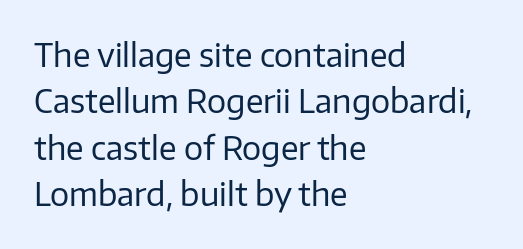
A student would call this left alignment; a typographer would say flush left, rag right. Lines of text with bare space underneath. The strokes are not fattened; the text isn't bold. Does extra space separate the letters? No, they use regular spacing. Does the lettering tilt? It doesn't — this is upright. The vertical gap from one line to the next is medium.
